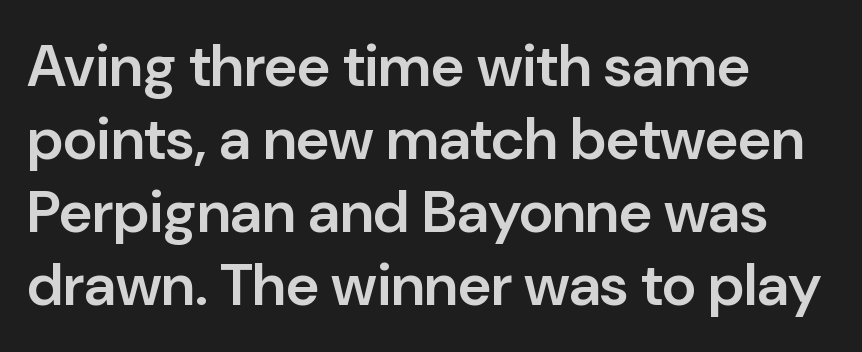
{"serif": "no", "italic": "no", "bold": "semi", "weight": "semibold", "width": "normal", "stroke_contrast": "low", "x_height": "medium", "monospaced": "no", "underline": "no", "align": "left", "line_spacing_ratio": 1.24, "letter_spacing": "normal", "letter_spacing_em": 0.0, "glyph_px": 59}
